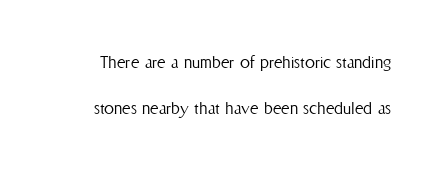
On a weight scale, this lands at 450 or below. Honestly, the letter spacing is just normal — you wouldn't notice it. The axis of the letterforms is exactly vertical. Reading down the column, the eye jumps a long way to each next line. The gap between lines stays unmarked.
